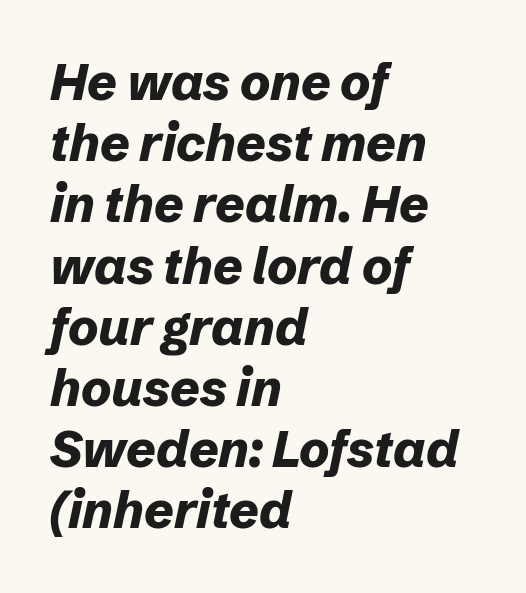
The paragraph has a hard left edge and a soft right edge. The rendering uses natural spacing where letterforms have individual widths. Underline: absent. The type is set solid horizontally, with unmodified tracking. It's the slanting kind of type.
